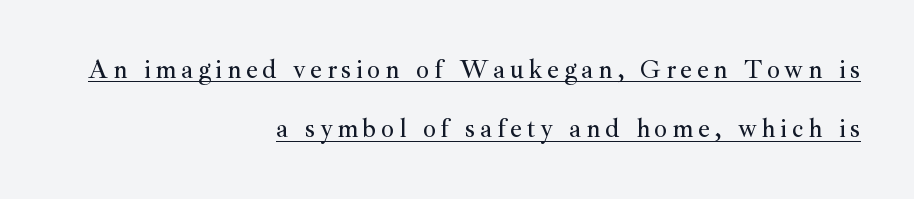
{"italic": "no", "underline": "yes", "align": "right", "line_spacing": "loose", "line_spacing_ratio": 2.28, "glyph_px": 26}
